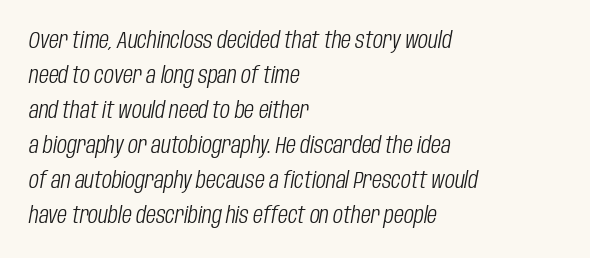
The glyphs look as if they've been sheared to an angle. Horizontal bands of white between lines are of average thickness. No heavy texture on the line: the type isn't bold. The rendering anchors every line to the left-hand side.
